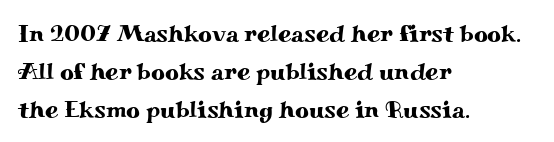
{"italic": "no", "underline": "no", "align": "left", "line_spacing": "normal", "line_spacing_ratio": 1.58, "letter_spacing": "normal", "letter_spacing_em": 0.0, "glyph_px": 24}
